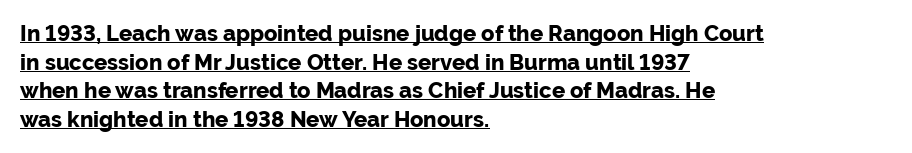
No extra tracking has been applied to these lines. Does the leading feel generous? No, just average. The text block is weighted toward the left margin, trailing off unevenly rightward. Stroke thickness is high; the sample reads as a true bold. In terms of posture, this sample is upright.
